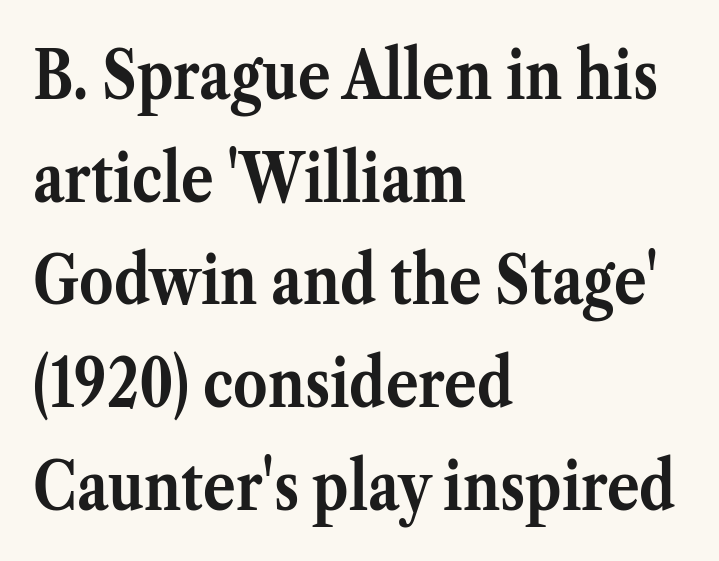
The image shows 68 px semibold serif type, upright; set left-aligned, normal line spacing (1.51x), normal letter spacing, not underlined; medium stroke contrast and a medium x-height.
